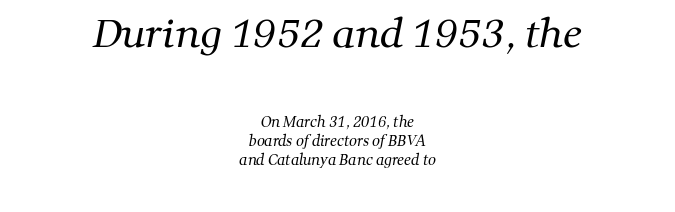
{"serif": "yes", "bold": "no", "weight": "regular", "width": "normal", "stroke_contrast": "medium", "x_height": "medium", "monospaced": "no", "underline": "no", "align": "center", "line_spacing": "normal", "line_spacing_ratio": 1.34, "letter_spacing": "normal", "letter_spacing_em": 0.0, "larger_block": "first", "size_ratio": 2.79, "glyph_px": 39}
